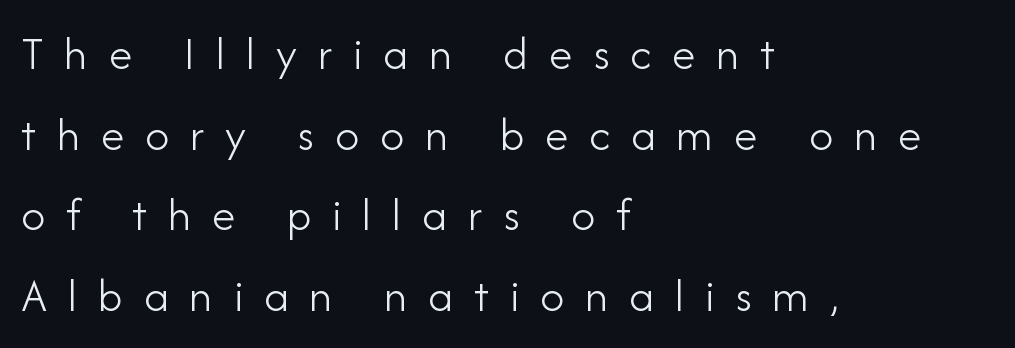
Typeset ragged right — the left edge is the straight one. The designer went with a sans here, leaving each stem footless. Do the characters align in a grid? No, the font is proportional. There is plenty of visible air inserted between adjacent glyphs. A bare baseline throughout the passage. The font is comparable to plain body text, perhaps lighter.
